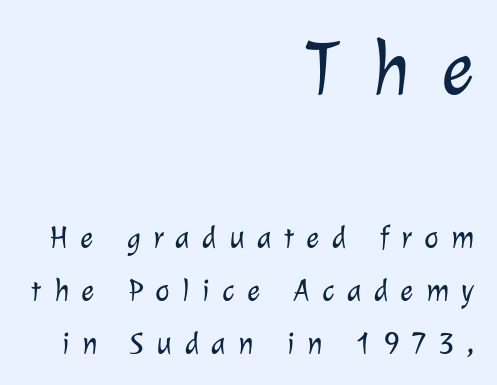
Q: Is the text bold? A: No.
Q: Is the typeface a serif or a sans-serif typeface? A: Sans-serif.
Q: Is the text underlined? A: No.
Q: How is the paragraph aligned? A: Right-aligned.
Q: Is the spacing between letters normal or unusually wide? A: Unusually wide.
Q: Which block of text is set in a larger size, the first (top) or the second (bottom)? A: The first (top) one.
Q: Width (condensed, normal, or wide)? A: Normal.
Q: Stroke contrast? A: Low.
Q: x-height? A: Medium.
Q: Monospaced? A: No.
